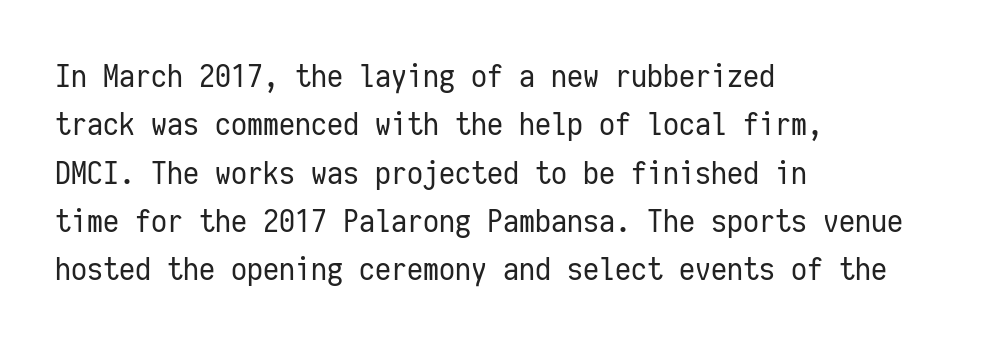
Q: Is the text bold? A: No.
Q: Is the text italic (slanted)? A: No, it is upright.
Q: Is the typeface a serif or a sans-serif typeface? A: Sans-serif.
Q: Is the text underlined? A: No.
Q: How is the paragraph aligned? A: Left-aligned.
Q: Is the spacing between letters normal or unusually wide? A: Normal.
Q: Is the spacing between lines tight, normal or loose? A: Normal.
Q: Width (condensed, normal, or wide)? A: Condensed.
Q: Stroke contrast? A: Low.
Q: x-height? A: Medium.
Q: Monospaced? A: Yes.
